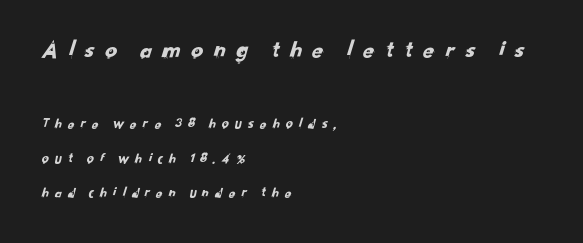
The image shows 24 px text type; set left-aligned, loose line spacing (2.46x), unusually wide letter spacing (+0.36 em), not underlined; the first (top) block is 1.71x larger.
